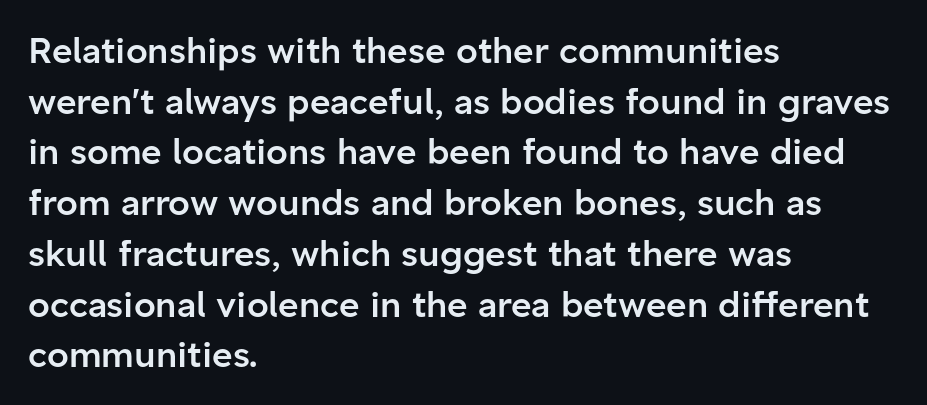
The image shows 35 px semibold sans-serif type, upright; set left-aligned, normal line spacing (1.45x), normal letter spacing, not underlined; low stroke contrast and a medium x-height.
